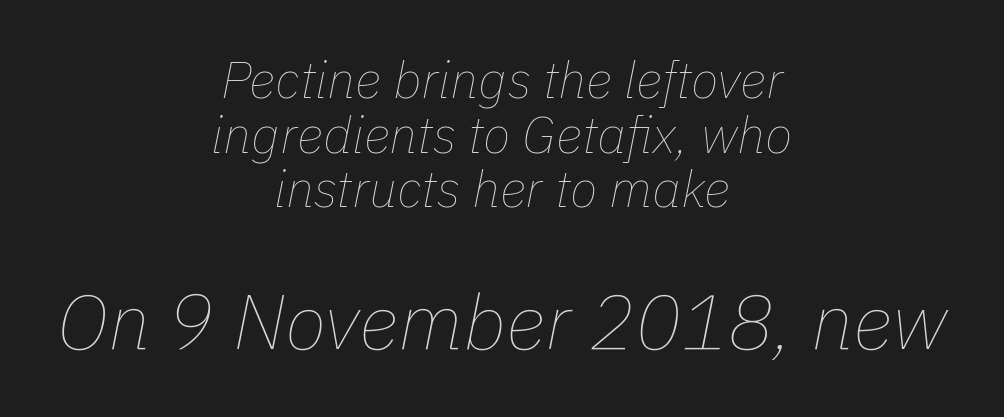
Any mark beneath the type? The region is blank. Spacing verdict: proportional, widths tailored to each character. Stems here are at most as thick as an everyday book face. The passage shown stacks its lines with hardly any gap. Each line is balanced around a shared central axis. Each word holds together tightly as a unit, with standard inter-letter gaps.
